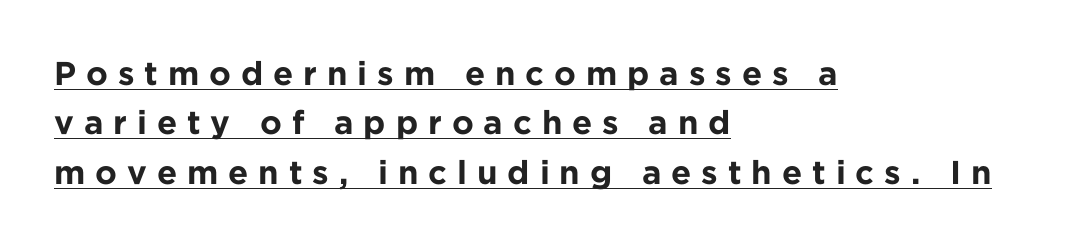
Q: Is the text bold? A: Yes.
Q: Is the text italic (slanted)? A: No, it is upright.
Q: Is the typeface a serif or a sans-serif typeface? A: Sans-serif.
Q: Is the text underlined? A: Yes.
Q: How is the paragraph aligned? A: Left-aligned.
Q: Is the spacing between letters normal or unusually wide? A: Unusually wide.
Q: Is the spacing between lines tight, normal or loose? A: Normal.
Q: Width (condensed, normal, or wide)? A: Normal.
Q: Stroke contrast? A: Low.
Q: x-height? A: Medium.
Q: Monospaced? A: No.
